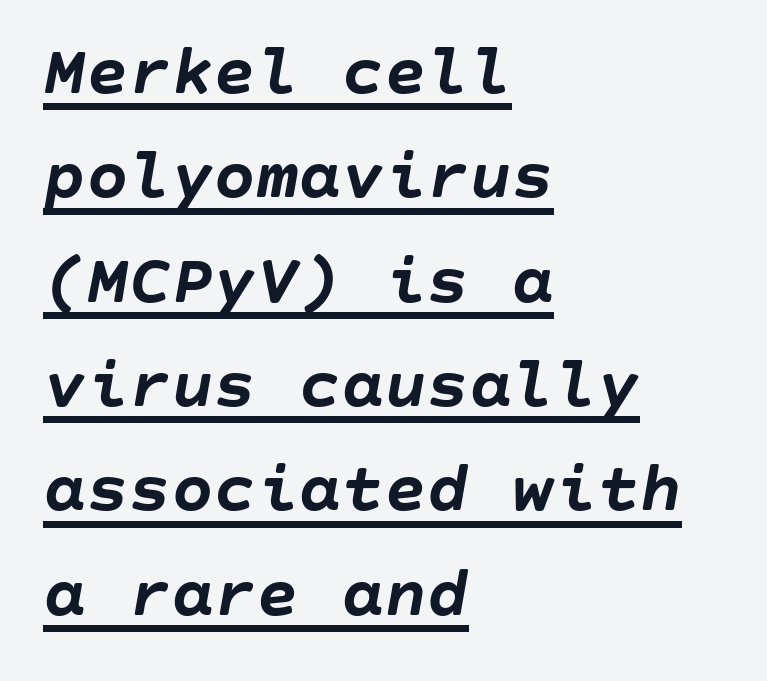
The image shows 71 px semibold type, italic (leaning right); set left-aligned, normal line spacing (1.47x), normal letter spacing, underlined; low stroke contrast and a large x-height.
